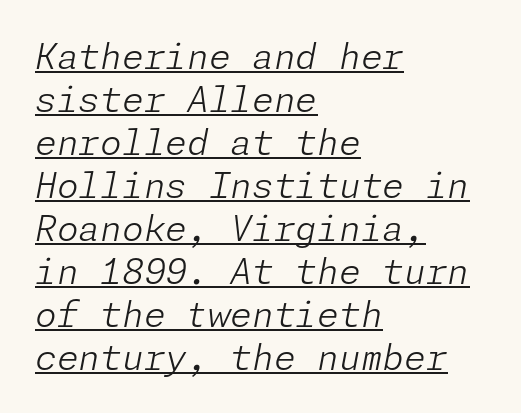
The image shows 35 px light type, italic (leaning right); set left-aligned, line spacing 1.23x, normal letter spacing, underlined; low stroke contrast and a medium x-height.
